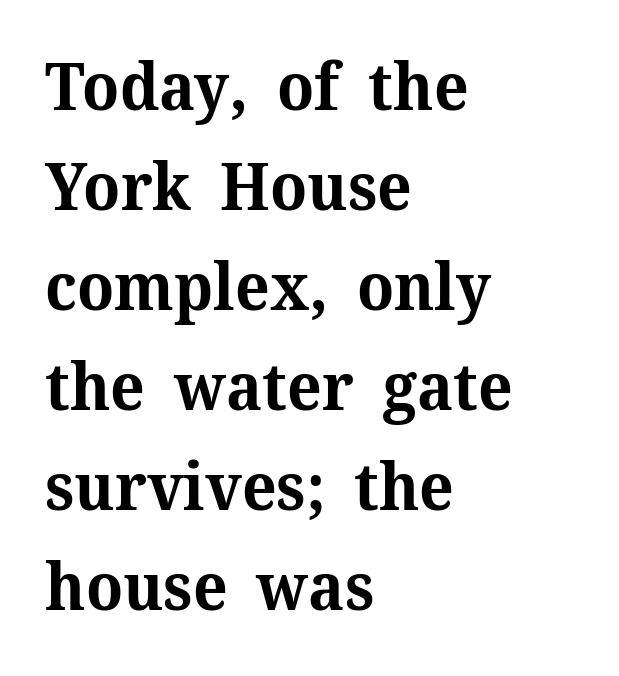
{"serif": "yes", "italic": "no", "bold": "yes", "weight": "bold", "width": "normal", "stroke_contrast": "medium", "x_height": "medium", "monospaced": "no", "underline": "no", "align": "left", "line_spacing": "normal", "line_spacing_ratio": 1.54, "letter_spacing": "normal", "letter_spacing_em": 0.0, "glyph_px": 65}
